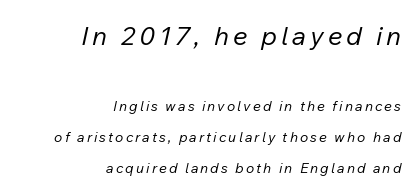
The image shows 26 px text type, italic (leaning right); set right-aligned, loose line spacing (2.2x), not underlined; the first (top) block is 1.86x larger.
